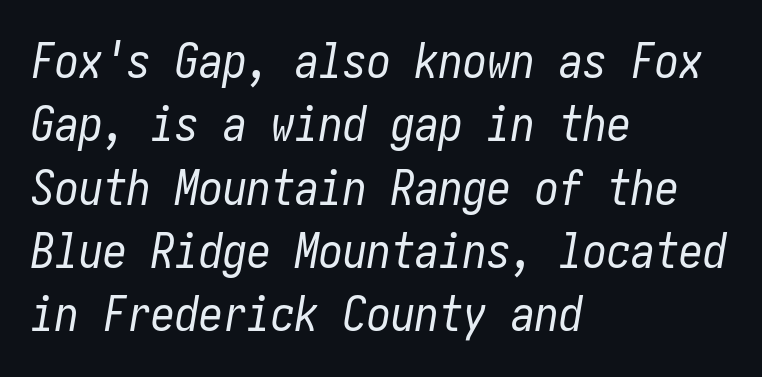
{"italic": "yes", "lean": "right", "slant_degrees": 10, "bold": "no", "weight": "regular", "width": "condensed", "stroke_contrast": "low", "x_height": "medium", "underline": "no", "align": "left", "line_spacing": "normal", "line_spacing_ratio": 1.32, "letter_spacing": "normal", "letter_spacing_em": 0.0, "glyph_px": 48}
